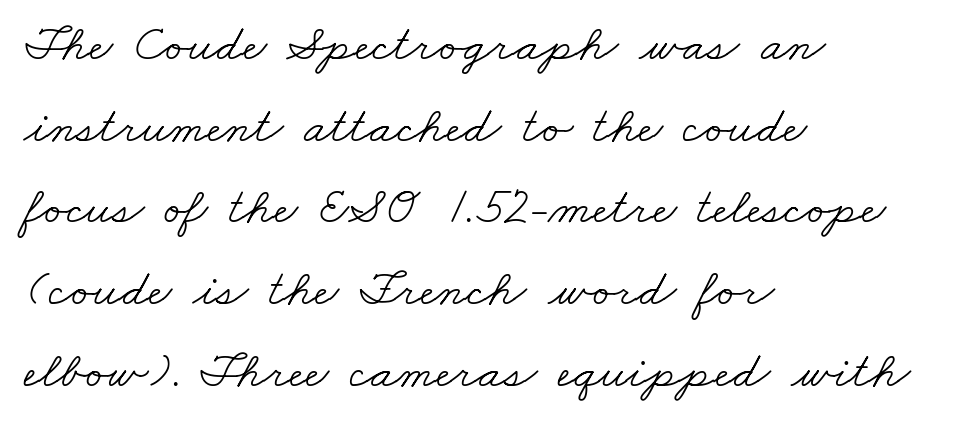
The image shows 52 px light, wide serif type; set left-aligned, normal line spacing (1.57x), normal letter spacing, not underlined; low stroke contrast and a small x-height.
